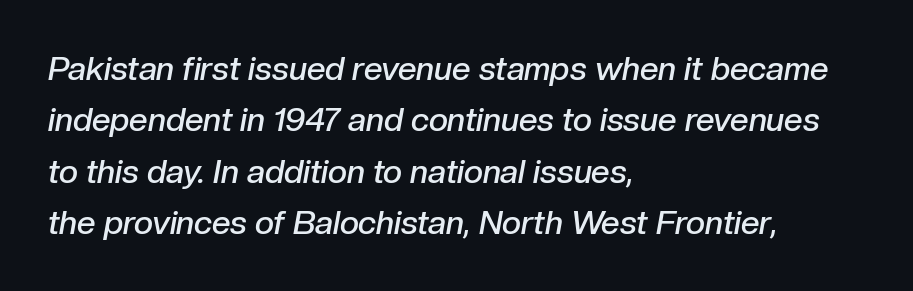
The image shows 33 px semibold type, italic (leaning right); set left-aligned, normal line spacing (1.56x), normal letter spacing, not underlined; low stroke contrast and a medium x-height.
